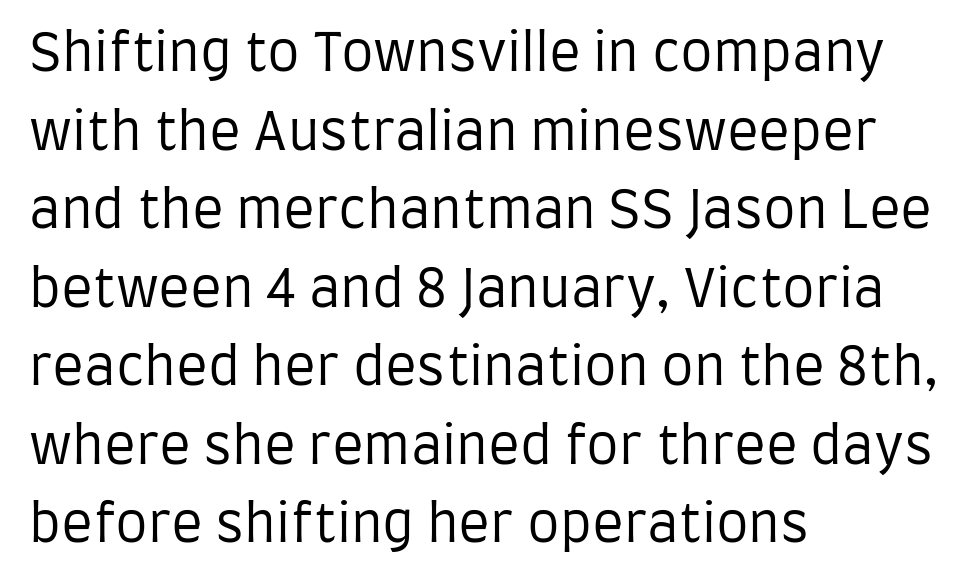
The image shows 52 px regular-weight, condensed sans-serif type, upright; set left-aligned, normal line spacing (1.51x), normal letter spacing, not underlined; low stroke contrast and a large x-height.
